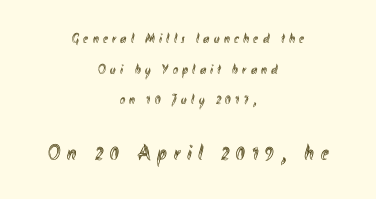
{"underline": "no", "align": "center", "line_spacing": "loose", "line_spacing_ratio": 2.19, "letter_spacing": "wide", "letter_spacing_em": 0.31, "larger_block": "second", "size_ratio": 1.57, "glyph_px": 22}
